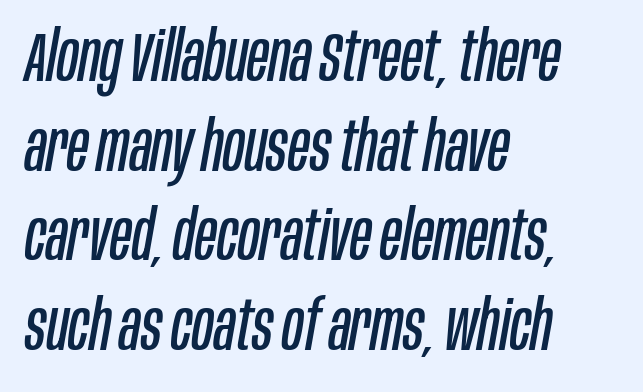
{"italic": "yes", "lean": "right", "slant_degrees": 10, "bold": "no", "weight": "regular", "width": "condensed", "stroke_contrast": "low", "x_height": "large", "monospaced": "no", "underline": "no", "align": "left", "line_spacing": "normal", "line_spacing_ratio": 1.28, "letter_spacing": "normal", "letter_spacing_em": 0.0, "glyph_px": 70}
